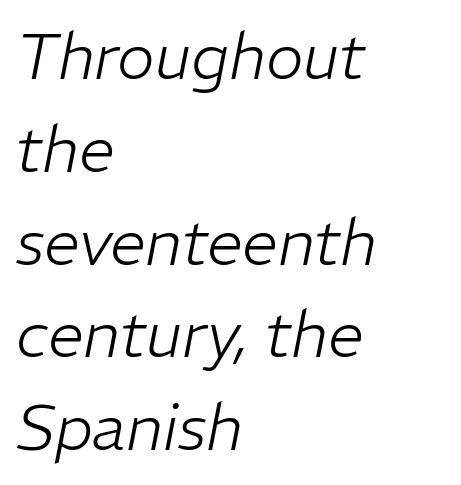
{"italic": "yes", "lean": "right", "slant_degrees": 11, "bold": "no", "weight": "light", "width": "normal", "stroke_contrast": "low", "x_height": "medium", "monospaced": "no", "underline": "no", "align": "left", "line_spacing": "normal", "line_spacing_ratio": 1.45, "letter_spacing": "normal", "letter_spacing_em": 0.0, "glyph_px": 64}
